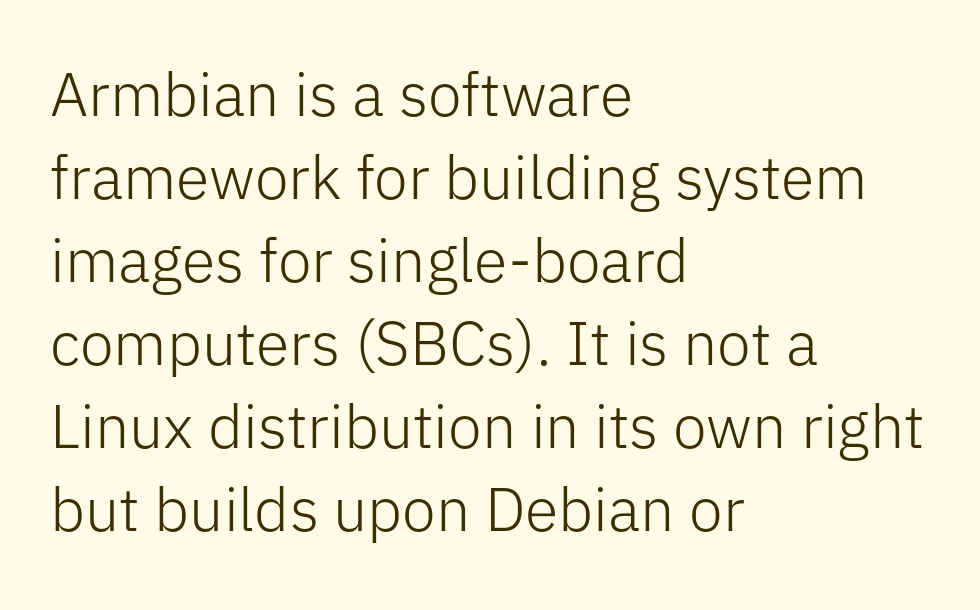
Q: Is the text bold? A: No.
Q: Is the text italic (slanted)? A: No, it is upright.
Q: Is the typeface a serif or a sans-serif typeface? A: Sans-serif.
Q: Is the text underlined? A: No.
Q: How is the paragraph aligned? A: Left-aligned.
Q: Is the spacing between letters normal or unusually wide? A: Normal.
Q: Is the spacing between lines tight, normal or loose? A: Normal.
Q: Width (condensed, normal, or wide)? A: Normal.
Q: Stroke contrast? A: Low.
Q: x-height? A: Medium.
Q: Monospaced? A: No.
